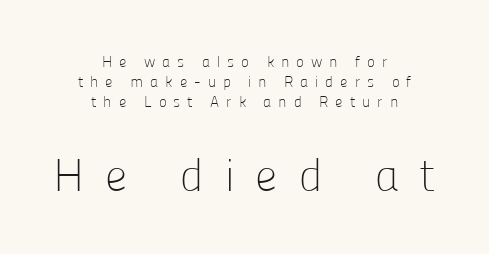
Does the copy run flush right? No — it is centered line by line. The face used here is proportionally spaced, like ordinary book or web type. The tracking jumps out immediately: characters are airy and widely separated. Type without underlining. Weight class: somewhere from thin through regular. The passage shown is typeset with a sans-serif family.
